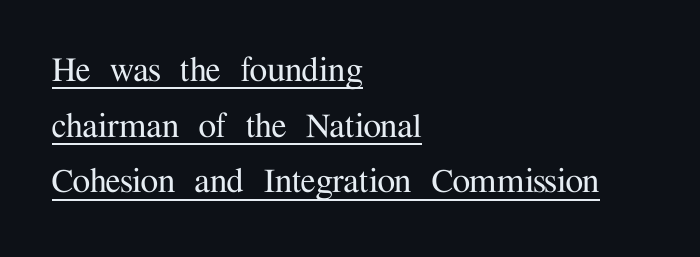
{"serif": "yes", "italic": "no", "width": "normal", "stroke_contrast": "medium", "x_height": "medium", "monospaced": "no", "underline": "yes", "align": "left", "line_spacing": "normal", "line_spacing_ratio": 1.39, "letter_spacing": "normal", "letter_spacing_em": 0.0, "glyph_px": 40}
